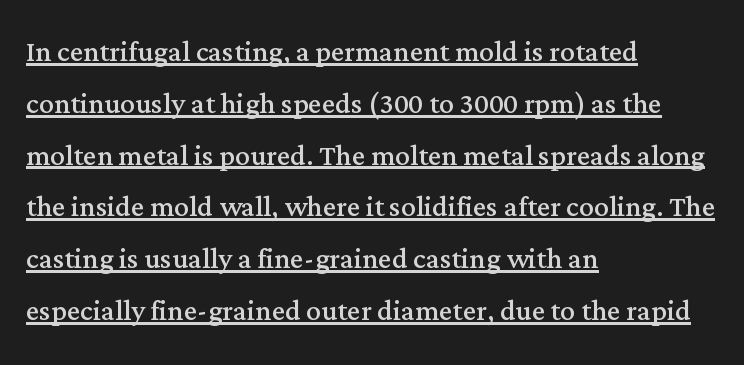
The image shows 37 px regular-weight serif type, upright; set left-aligned, normal line spacing (1.4x), normal letter spacing, underlined; medium stroke contrast and a medium x-height.
